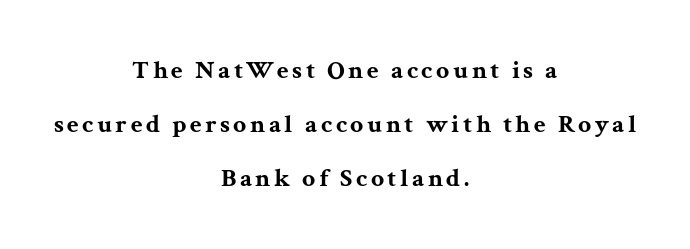
{"italic": "no", "bold": "yes", "underline": "no", "align": "center", "line_spacing": "loose", "line_spacing_ratio": 2.07, "glyph_px": 26}
